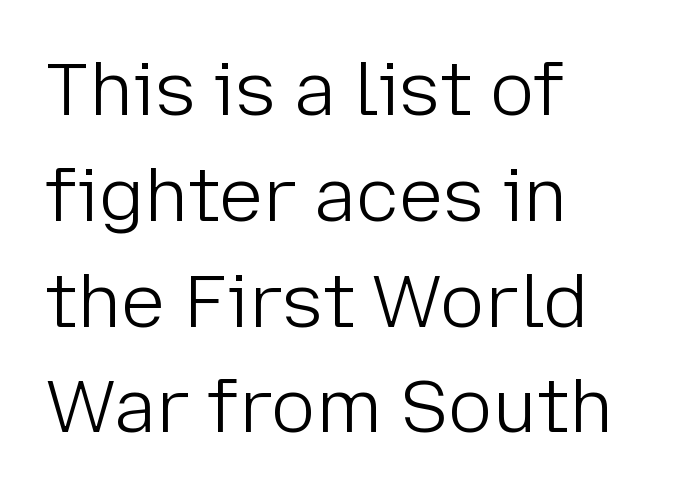
Q: Is the text bold? A: No.
Q: Is the text italic (slanted)? A: No, it is upright.
Q: Is the typeface a serif or a sans-serif typeface? A: Sans-serif.
Q: Is the text underlined? A: No.
Q: How is the paragraph aligned? A: Left-aligned.
Q: Is the spacing between letters normal or unusually wide? A: Normal.
Q: Is the spacing between lines tight, normal or loose? A: Normal.
Q: Width (condensed, normal, or wide)? A: Normal.
Q: Stroke contrast? A: Low.
Q: x-height? A: Medium.
Q: Monospaced? A: No.
